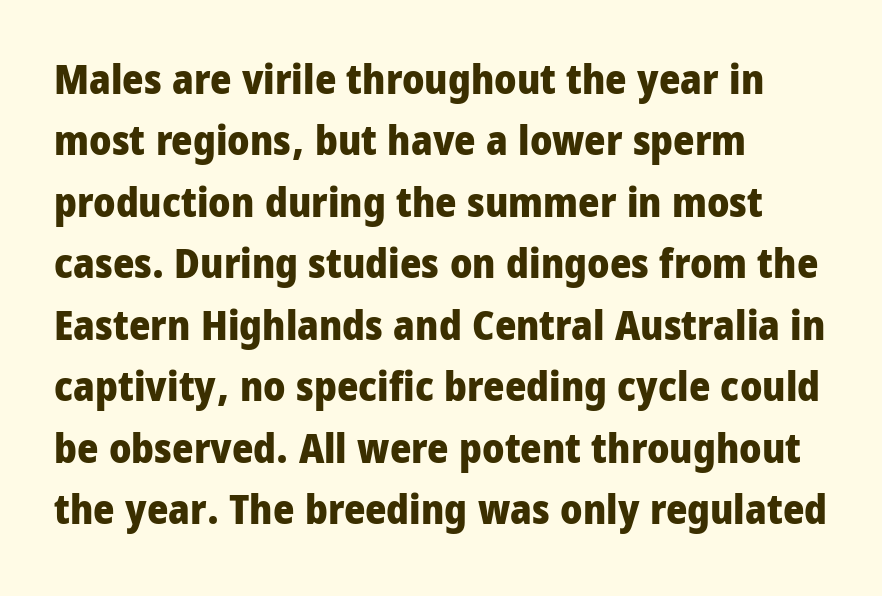
{"serif": "no", "italic": "no", "bold": "yes", "weight": "heavy", "width": "condensed", "stroke_contrast": "low", "x_height": "large", "monospaced": "no", "underline": "no", "align": "left", "line_spacing": "normal", "line_spacing_ratio": 1.5, "letter_spacing": "normal", "letter_spacing_em": 0.0, "glyph_px": 41}
